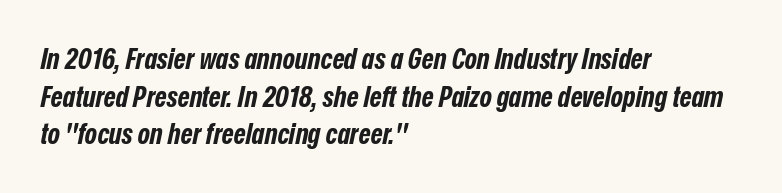
Unmarked baselines from the first word to the last. The setting favours the left margin, as ordinary paragraphs usually do. I'd describe the lettering as bold — thick and assertive. This block has exactly the height ordinary leading produces.
